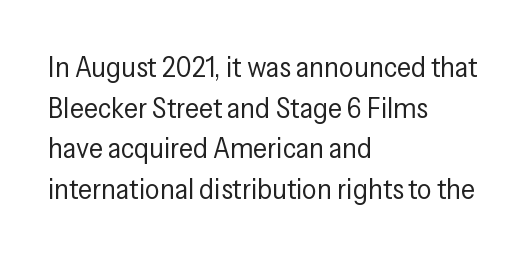
Q: Is the text bold? A: No.
Q: Is the text italic (slanted)? A: No, it is upright.
Q: Is the typeface a serif or a sans-serif typeface? A: Sans-serif.
Q: Is the text underlined? A: No.
Q: How is the paragraph aligned? A: Left-aligned.
Q: Is the spacing between letters normal or unusually wide? A: Normal.
Q: Is the spacing between lines tight, normal or loose? A: Normal.
Q: Width (condensed, normal, or wide)? A: Condensed.
Q: Stroke contrast? A: Low.
Q: x-height? A: Medium.
Q: Monospaced? A: No.
